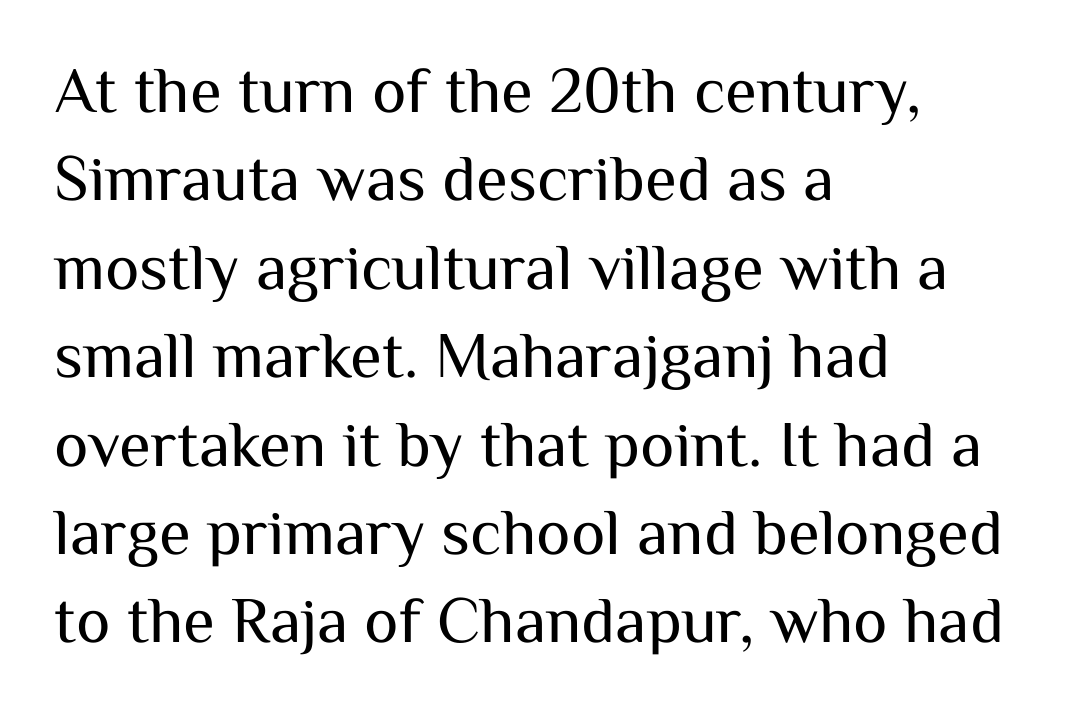
{"serif": "no", "italic": "no", "bold": "no", "weight": "regular", "width": "normal", "stroke_contrast": "medium", "x_height": "medium", "monospaced": "no", "underline": "no", "align": "left", "line_spacing": "normal", "line_spacing_ratio": 1.36, "letter_spacing": "normal", "letter_spacing_em": 0.0, "glyph_px": 65}
